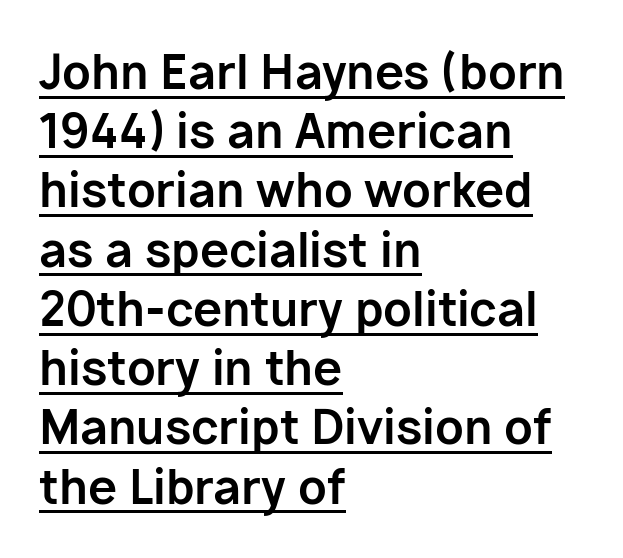
Q: Is the text bold? A: Yes.
Q: Is the text italic (slanted)? A: No, it is upright.
Q: Is the typeface a serif or a sans-serif typeface? A: Sans-serif.
Q: Is the text underlined? A: Yes.
Q: How is the paragraph aligned? A: Left-aligned.
Q: Is the spacing between letters normal or unusually wide? A: Normal.
Q: Is the spacing between lines tight, normal or loose? A: Normal.
Q: Width (condensed, normal, or wide)? A: Normal.
Q: Stroke contrast? A: Low.
Q: x-height? A: Medium.
Q: Monospaced? A: No.
